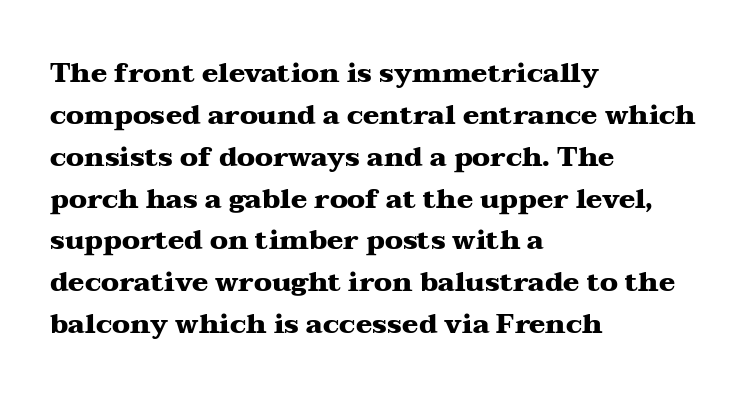
The face used here has the dense, thick strokes of a bold. Students, observe: this is what conventionally led text looks like. Notice how the stems are strictly vertical — no italics here. The setting favours the left margin, as ordinary paragraphs usually do.
